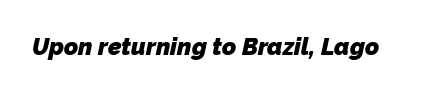
{"bold": "yes", "underline": "no", "letter_spacing": "normal", "letter_spacing_em": 0.0, "glyph_px": 24}
